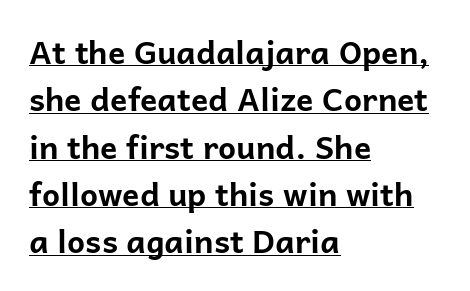
The image shows 32 px bold sans-serif type, upright; set left-aligned, normal line spacing (1.48x), normal letter spacing, underlined; low stroke contrast and a medium x-height.
